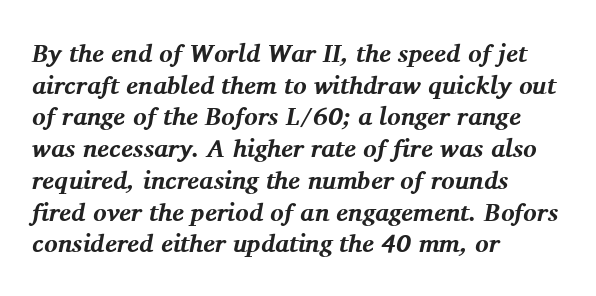
{"italic": "yes", "lean": "right", "slant_degrees": 11, "bold": "yes", "underline": "no", "align": "left", "line_spacing": "normal", "line_spacing_ratio": 1.27, "letter_spacing": "normal", "letter_spacing_em": 0.0, "glyph_px": 25}
